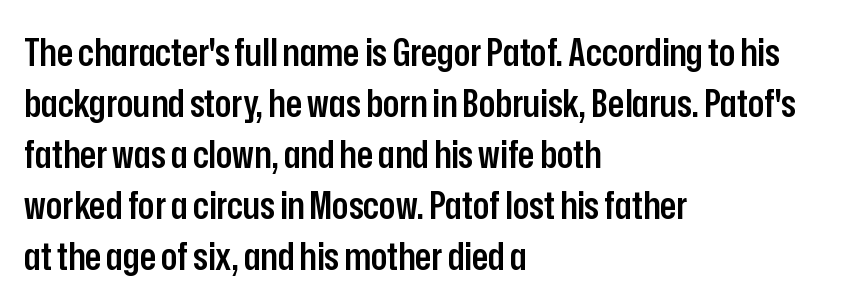
Q: Is the text bold? A: Semi-bold.
Q: Is the text italic (slanted)? A: No, it is upright.
Q: Is the typeface a serif or a sans-serif typeface? A: Sans-serif.
Q: Is the text underlined? A: No.
Q: How is the paragraph aligned? A: Left-aligned.
Q: Is the spacing between letters normal or unusually wide? A: Normal.
Q: Is the spacing between lines tight, normal or loose? A: Normal.
Q: Width (condensed, normal, or wide)? A: Condensed.
Q: Stroke contrast? A: Low.
Q: x-height? A: Medium.
Q: Monospaced? A: No.
